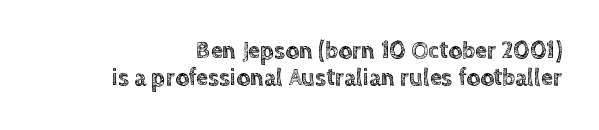
{"italic": "no", "underline": "no", "align": "right", "line_spacing": "tight", "line_spacing_ratio": 1.12, "letter_spacing": "normal", "letter_spacing_em": 0.0, "glyph_px": 24}
